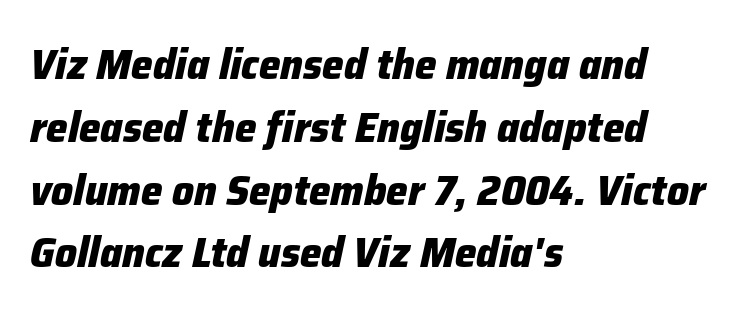
Q: Is the text bold? A: Yes.
Q: Is the text italic (slanted)? A: Yes, it leans right by about 12 degrees.
Q: Is the text underlined? A: No.
Q: How is the paragraph aligned? A: Left-aligned.
Q: Is the spacing between letters normal or unusually wide? A: Normal.
Q: Is the spacing between lines tight, normal or loose? A: Normal.
Q: Width (condensed, normal, or wide)? A: Normal.
Q: Stroke contrast? A: Low.
Q: x-height? A: Medium.
Q: Monospaced? A: No.
